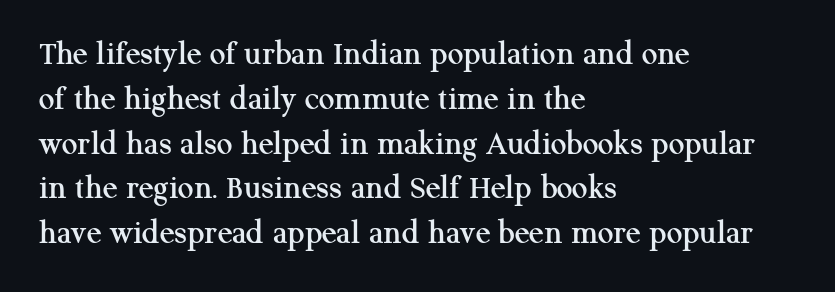
{"serif": "yes", "italic": "no", "width": "normal", "stroke_contrast": "medium", "x_height": "medium", "monospaced": "no", "underline": "no", "align": "left", "line_spacing": "normal", "line_spacing_ratio": 1.28, "letter_spacing": "normal", "letter_spacing_em": 0.0, "glyph_px": 35}
